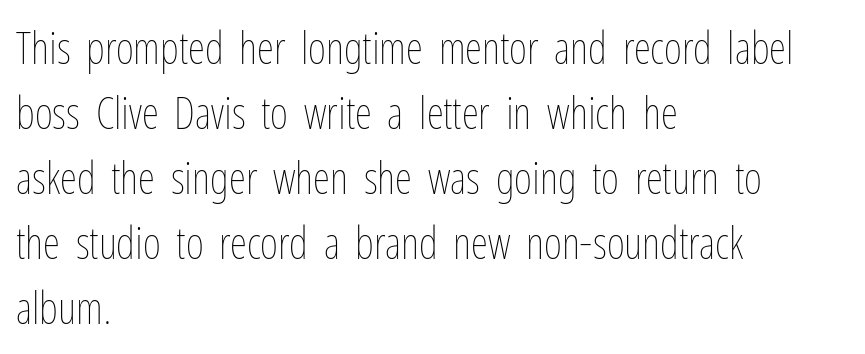
The image shows 44 px thin, condensed type, upright; set left-aligned, normal line spacing (1.48x), normal letter spacing, not underlined; low stroke contrast and a medium x-height.
